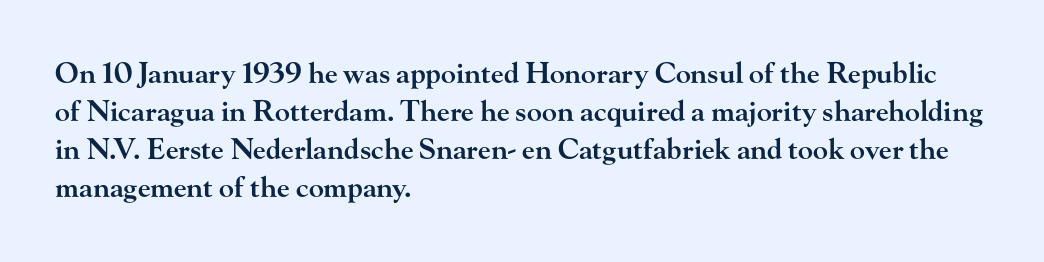
Q: Is the text bold? A: Semi-bold.
Q: Is the text italic (slanted)? A: No, it is upright.
Q: Is the typeface a serif or a sans-serif typeface? A: Serif.
Q: Is the text underlined? A: No.
Q: How is the paragraph aligned? A: Left-aligned.
Q: Is the spacing between letters normal or unusually wide? A: Normal.
Q: Is the spacing between lines tight, normal or loose? A: Normal.
Q: Width (condensed, normal, or wide)? A: Wide.
Q: Stroke contrast? A: High.
Q: x-height? A: Small.
Q: Monospaced? A: No.
